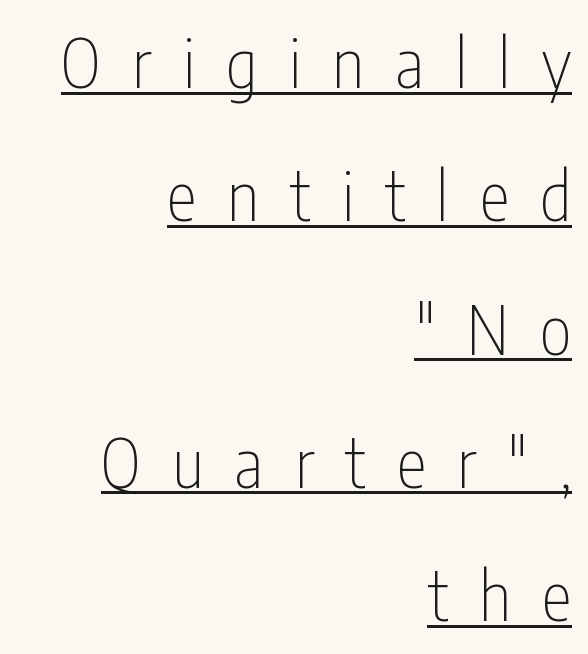
The rendering uses the underline text-decoration. The passage shown is typed in a proportional face where columns would drift. A typesetter would label this face a sans. No italicization has been applied; the sample stays upright. On a weight scale, this lands at 450 or below.
